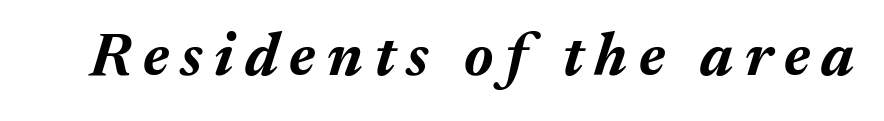
Q: Is the text bold? A: Yes.
Q: Is the text italic (slanted)? A: Yes, it leans right by about 17 degrees.
Q: Is the text underlined? A: No.
Q: Width (condensed, normal, or wide)? A: Normal.
Q: Stroke contrast? A: Medium.
Q: x-height? A: Medium.
Q: Monospaced? A: No.
